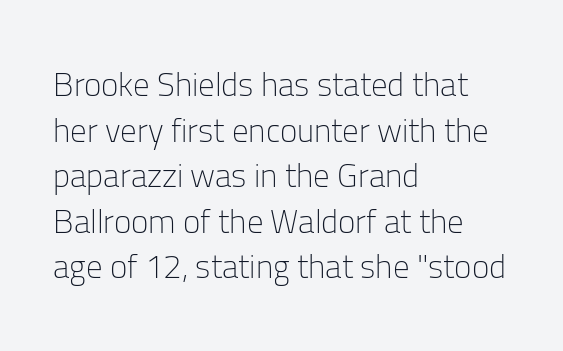
Spacing verdict: proportional, widths tailored to each character. Posture: vertical. The weight tops out at a normal text grade. A typesetter would label this face a sans. You could call the tracking neutral — neither tight nor loose. Teacher's note: observe the even left margin — that is flush-left alignment.
